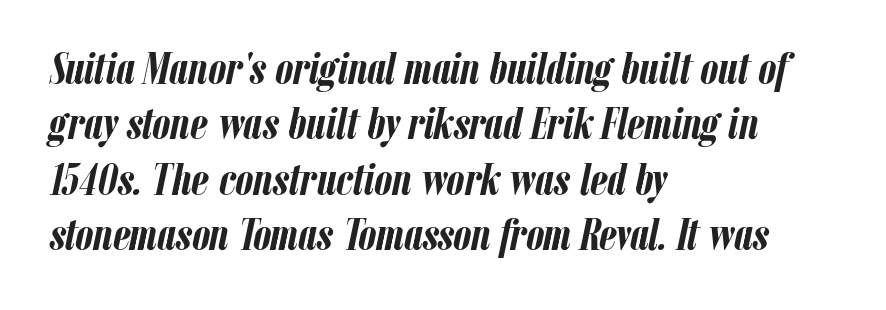
Q: Is the text bold? A: Yes.
Q: Is the text italic (slanted)? A: Yes, it leans right by about 12 degrees.
Q: Is the text underlined? A: No.
Q: How is the paragraph aligned? A: Left-aligned.
Q: Is the spacing between letters normal or unusually wide? A: Normal.
Q: Width (condensed, normal, or wide)? A: Condensed.
Q: Stroke contrast? A: Low.
Q: x-height? A: Medium.
Q: Monospaced? A: No.
